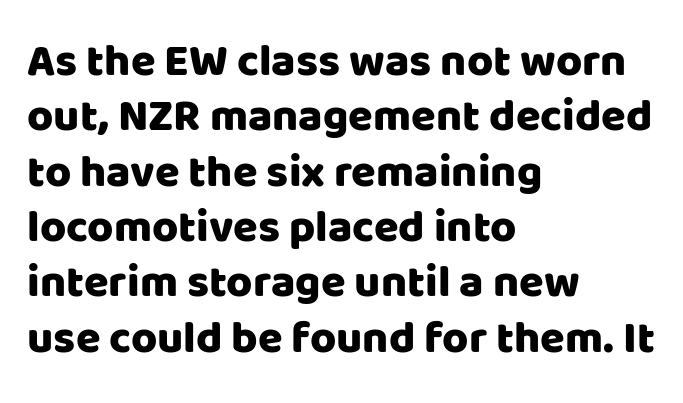
{"serif": "no", "italic": "no", "width": "normal", "stroke_contrast": "low", "x_height": "large", "monospaced": "no", "underline": "no", "align": "left", "line_spacing_ratio": 1.23, "letter_spacing": "normal", "letter_spacing_em": 0.0, "glyph_px": 45}
